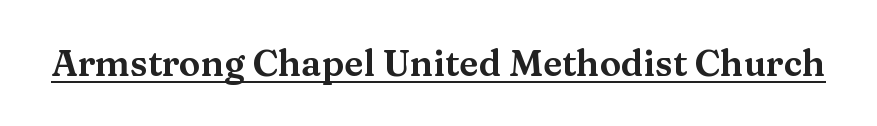
Has an underline been added? It has. The type sits square on the baseline with zero lean. This sample has the flowing, uneven cadence of proportional lettering. Nothing unusual about the tracking: characters are spaced as the font intends. The typeface chosen for these lines features serifs.
